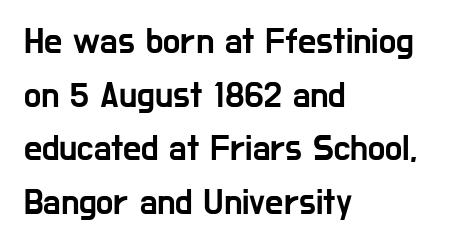
The image shows 36 px condensed sans-serif type, upright; set left-aligned, normal line spacing (1.49x), normal letter spacing, not underlined; low stroke contrast and a medium x-height.
